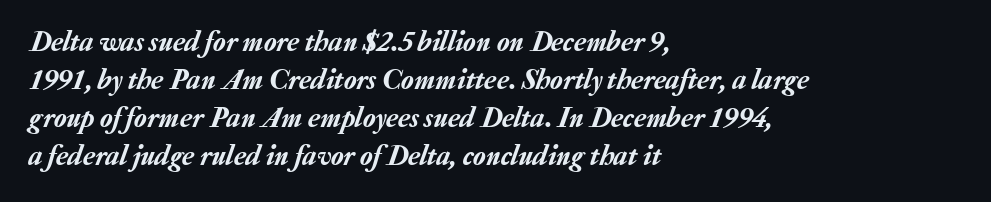
{"italic": "yes", "lean": "right", "slant_degrees": 20, "width": "normal", "stroke_contrast": "low", "x_height": "medium", "monospaced": "no", "underline": "no", "align": "left", "line_spacing": "normal", "line_spacing_ratio": 1.31, "letter_spacing": "normal", "letter_spacing_em": 0.0, "glyph_px": 29}
